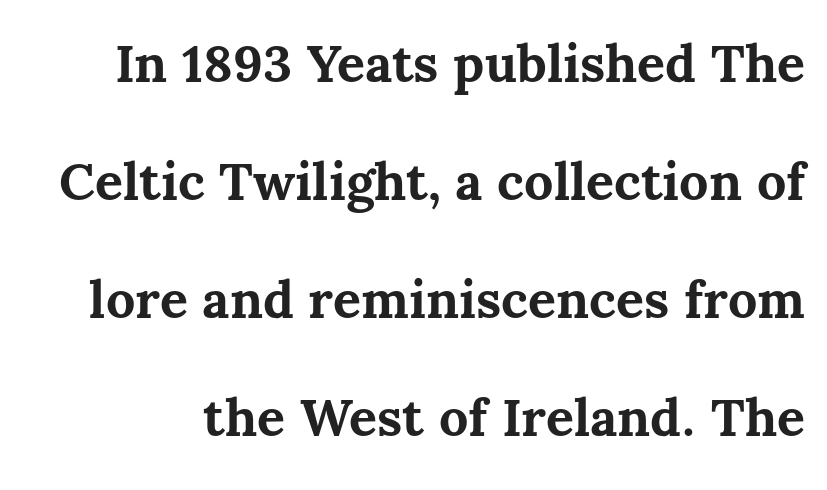
{"italic": "no", "bold": "yes", "weight": "bold", "width": "normal", "stroke_contrast": "medium", "x_height": "medium", "monospaced": "no", "underline": "no", "line_spacing": "loose", "line_spacing_ratio": 2.27, "letter_spacing": "normal", "letter_spacing_em": 0.0, "glyph_px": 52}
